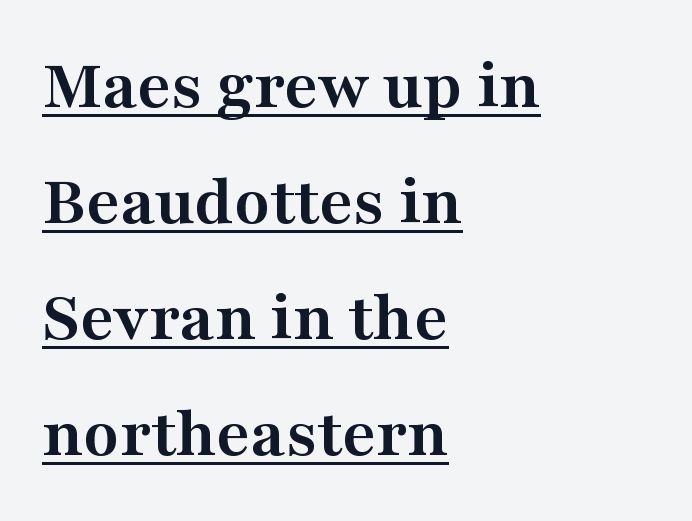
Q: Is the text bold? A: Yes.
Q: Is the text italic (slanted)? A: No, it is upright.
Q: Is the typeface a serif or a sans-serif typeface? A: Serif.
Q: Is the text underlined? A: Yes.
Q: How is the paragraph aligned? A: Left-aligned.
Q: Is the spacing between letters normal or unusually wide? A: Normal.
Q: Is the spacing between lines tight, normal or loose? A: Normal.
Q: Width (condensed, normal, or wide)? A: Wide.
Q: Stroke contrast? A: Medium.
Q: x-height? A: Medium.
Q: Monospaced? A: No.
